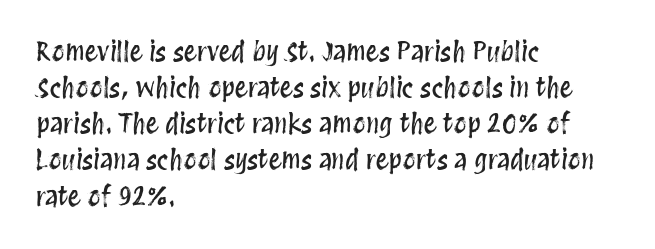
The image shows 26 px text type, upright; set left-aligned, normal line spacing (1.39x), normal letter spacing, not underlined.
